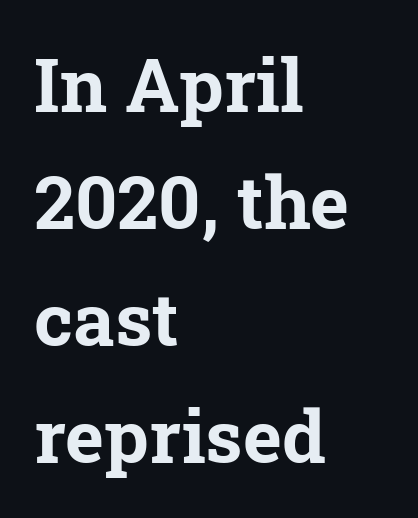
Q: Is the text bold? A: Yes.
Q: Is the typeface a serif or a sans-serif typeface? A: Serif.
Q: Is the text underlined? A: No.
Q: How is the paragraph aligned? A: Left-aligned.
Q: Is the spacing between letters normal or unusually wide? A: Normal.
Q: Is the spacing between lines tight, normal or loose? A: Normal.
Q: Width (condensed, normal, or wide)? A: Normal.
Q: Stroke contrast? A: Low.
Q: x-height? A: Medium.
Q: Monospaced? A: No.
